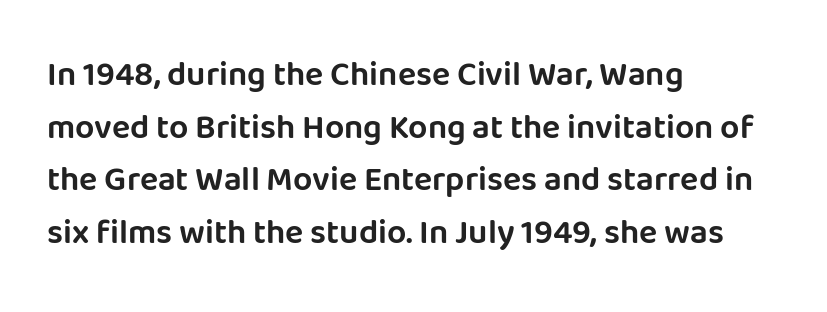
Leftover space on each line is placed entirely after the last word. Looks like regular typesetting: each glyph gets only the width it needs. Clear beneath every line of the passage. This is the regular roman posture of the typeface. The rendering shows plain stroke endings on the letterforms — a sans-serif design. Horizontal bands of white between lines are of average thickness.
